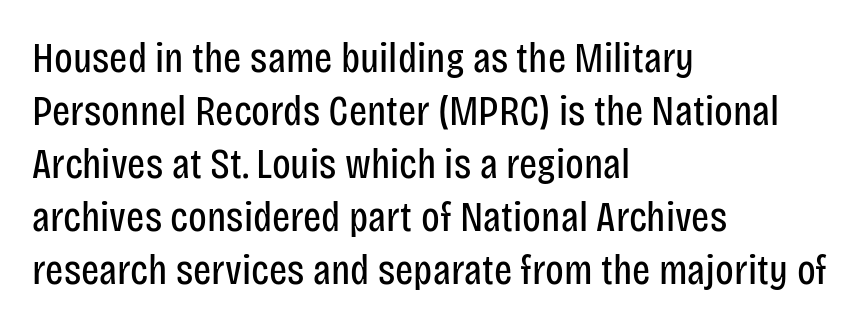
Caption: standard tracking, unaltered. Letters rest on an invisible, unmarked baseline. Counters stay open thanks to moderate or lighter strokes. The letters carry no serifs — their stems end cleanly without finishing strokes. Line beginnings align vertically; line endings do not. Tall strokes in this sample are plumb rather than angled.
